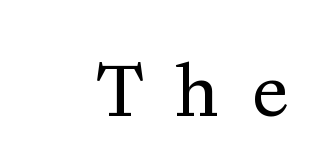
The image shows 68 px regular-weight serif type, upright; set unusually wide letter spacing (+0.48 em), not underlined; medium stroke contrast and a medium x-height.
